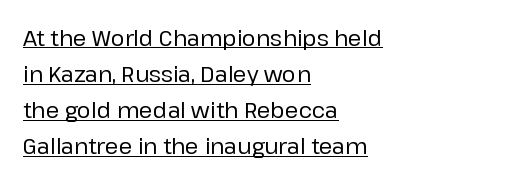
{"italic": "no", "underline": "yes", "align": "left", "line_spacing_ratio": 1.72, "letter_spacing": "normal", "letter_spacing_em": 0.0, "glyph_px": 21}
